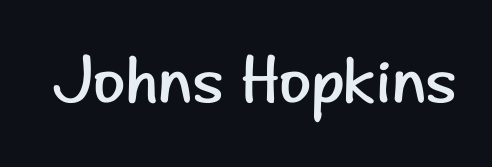
The image shows 66 px regular-weight sans-serif type, upright; set normal letter spacing, not underlined; low stroke contrast and a small x-height.
